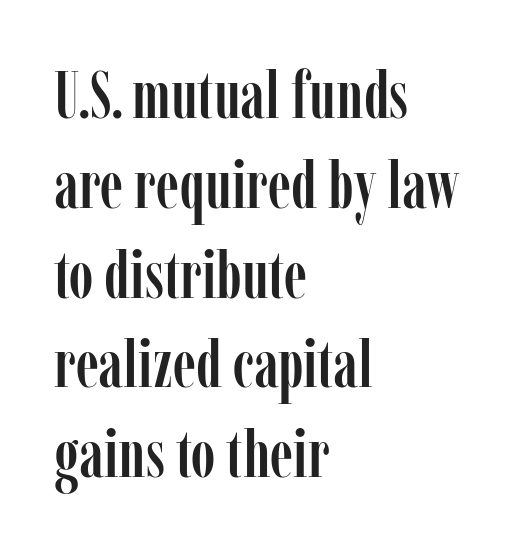
Q: Is the text italic (slanted)? A: No, it is upright.
Q: Is the typeface a serif or a sans-serif typeface? A: Serif.
Q: Is the text underlined? A: No.
Q: How is the paragraph aligned? A: Left-aligned.
Q: Is the spacing between letters normal or unusually wide? A: Normal.
Q: Is the spacing between lines tight, normal or loose? A: Normal.
Q: Width (condensed, normal, or wide)? A: Condensed.
Q: Stroke contrast? A: Low.
Q: x-height? A: Medium.
Q: Monospaced? A: No.
